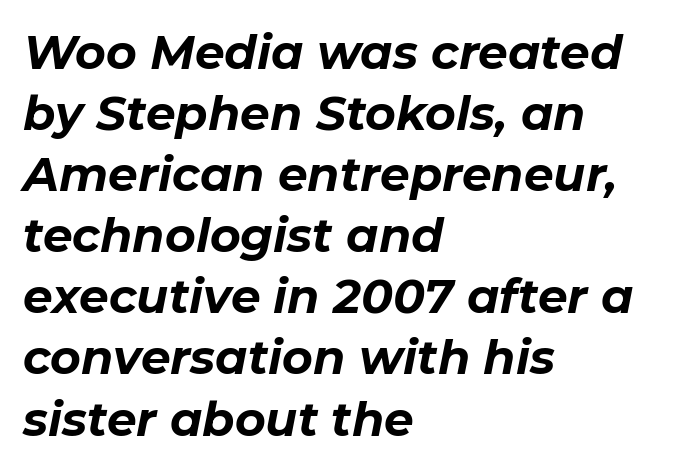
{"italic": "yes", "lean": "right", "slant_degrees": 11, "bold": "yes", "weight": "bold", "width": "normal", "stroke_contrast": "low", "x_height": "medium", "monospaced": "no", "underline": "no", "align": "left", "line_spacing": "normal", "line_spacing_ratio": 1.3, "letter_spacing": "normal", "letter_spacing_em": 0.0, "glyph_px": 47}
